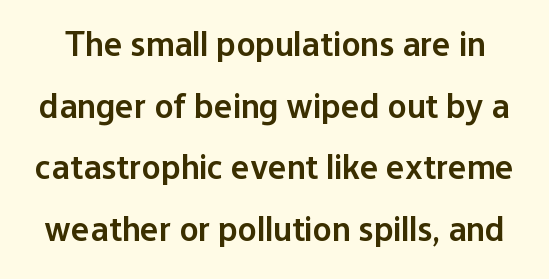
Vertical strokes here are truly vertical. This is sans-serif lettering, the kind often seen on screens and signage. Think of a printed novel: that variable character pitch is what you see here. Typesetter's note: demi weight, one step under bold.
